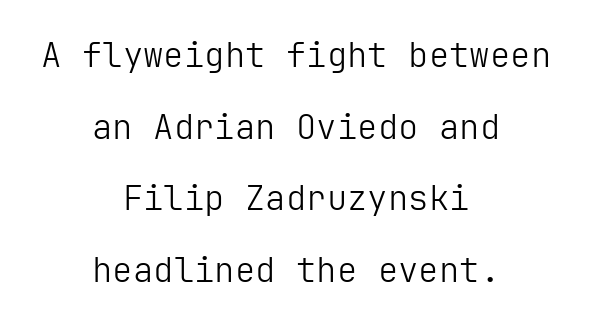
Q: Is the text bold? A: No.
Q: Is the text italic (slanted)? A: No, it is upright.
Q: Is the typeface a serif or a sans-serif typeface? A: Sans-serif.
Q: Is the text underlined? A: No.
Q: How is the paragraph aligned? A: Centered.
Q: Is the spacing between letters normal or unusually wide? A: Normal.
Q: Is the spacing between lines tight, normal or loose? A: Loose.
Q: Width (condensed, normal, or wide)? A: Normal.
Q: Stroke contrast? A: Low.
Q: x-height? A: Medium.
